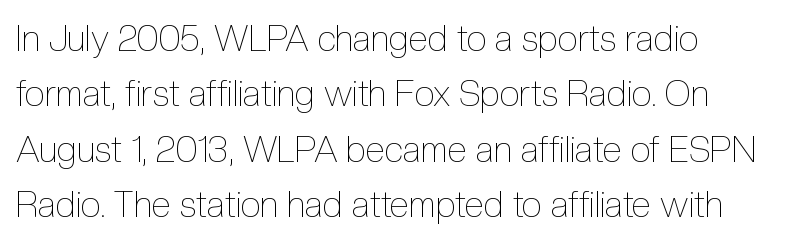
{"italic": "no", "bold": "no", "weight": "thin", "width": "condensed", "x_height": "medium", "monospaced": "no", "underline": "no", "align": "left", "line_spacing": "normal", "line_spacing_ratio": 1.54, "letter_spacing": "normal", "letter_spacing_em": 0.0, "glyph_px": 36}
